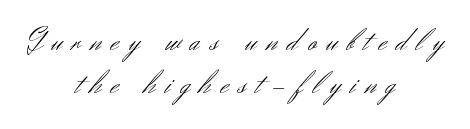
The specimen omits any rule beneath the text block's lines. Look at the bottom of the vertical strokes: they stop flat, with no serifs. Evenly set lines give the paragraph a standard silhouette. The gaps between neighbouring characters are conspicuously large.
